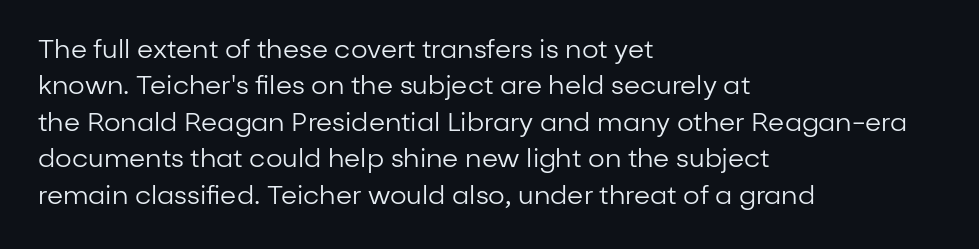
The image shows 26 px text type, upright; set left-aligned, normal line spacing (1.4x), normal letter spacing, not underlined.
